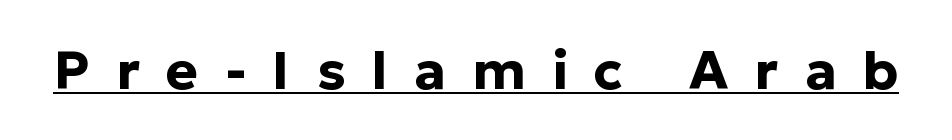
Quick note: underline on. You could not count columns in this text — the font is proportionally spaced. Stroke terminals: plain, sans-serif. As a designer I'd log this as weight 700, bold.
